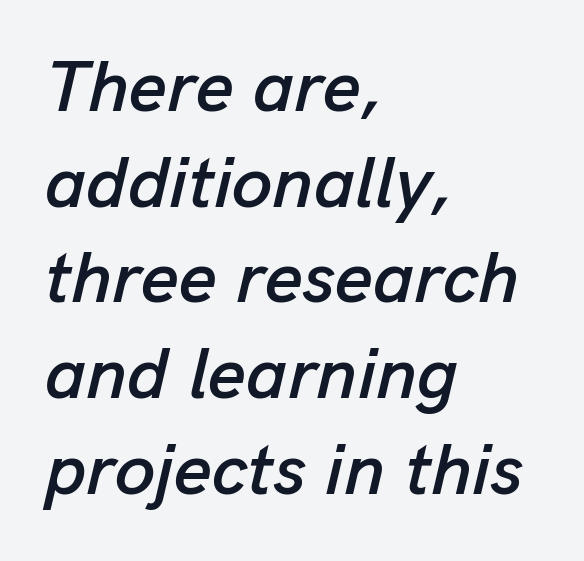
The lines are quadded left. A typesetter would call this proportional, since set widths differ per character. Does the lettering tilt? It does — this is italic. The vertical gap from one line to the next is medium. The glyphs are unaccompanied by any horizontal stroke below them.
